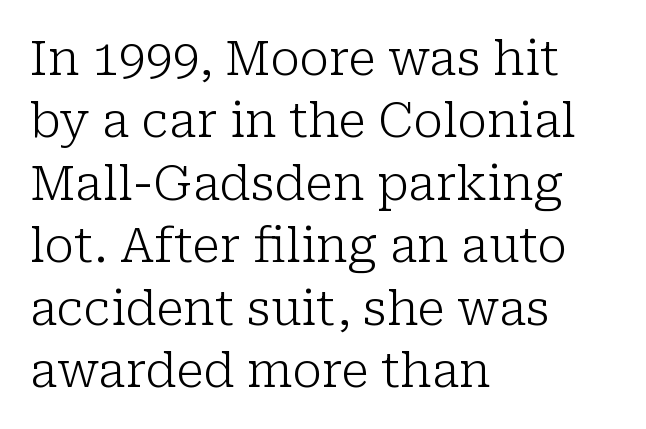
The image shows 48 px light serif type, upright; set left-aligned, normal line spacing (1.3x), normal letter spacing, not underlined; low stroke contrast and a medium x-height.
